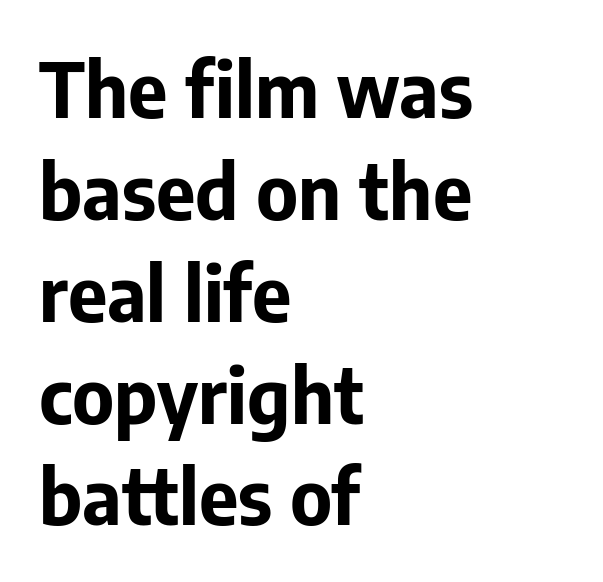
The image shows 76 px bold sans-serif type, upright; set left-aligned, normal line spacing (1.34x), normal letter spacing, not underlined; low stroke contrast and a medium x-height.
